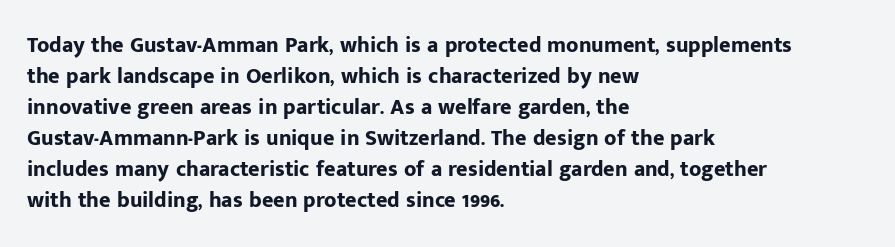
{"italic": "no", "bold": "yes", "underline": "no", "align": "left", "line_spacing": "normal", "line_spacing_ratio": 1.41, "letter_spacing": "normal", "letter_spacing_em": 0.0, "glyph_px": 22}
